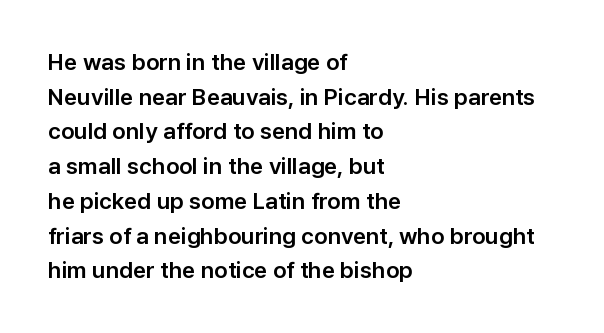
Q: Is the text italic (slanted)? A: No, it is upright.
Q: Is the text underlined? A: No.
Q: How is the paragraph aligned? A: Left-aligned.
Q: Is the spacing between letters normal or unusually wide? A: Normal.
Q: Is the spacing between lines tight, normal or loose? A: Normal.
